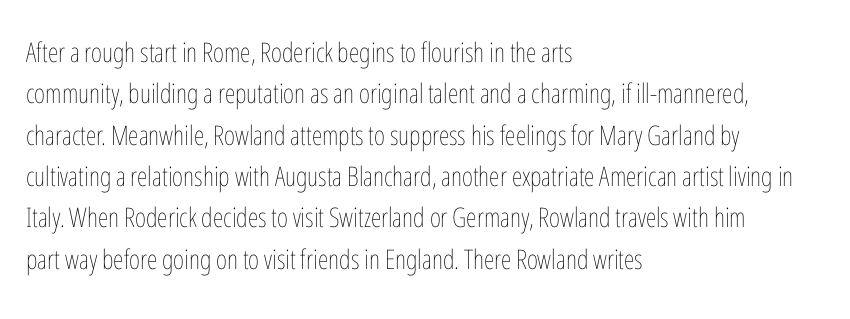
{"italic": "no", "bold": "no", "underline": "no", "align": "left", "line_spacing": "normal", "line_spacing_ratio": 1.53, "letter_spacing": "normal", "letter_spacing_em": 0.0, "glyph_px": 27}
